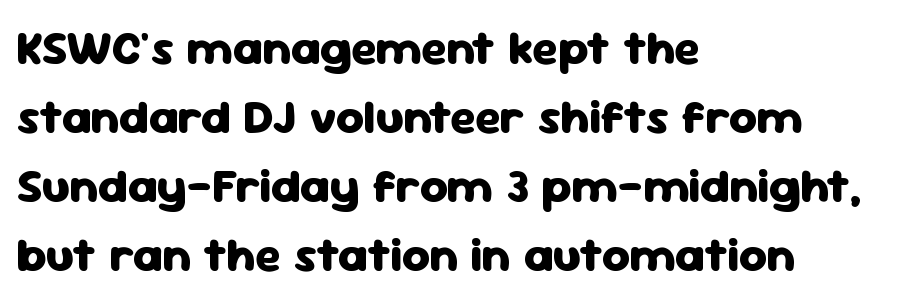
Q: Is the text bold? A: Yes.
Q: Is the text italic (slanted)? A: No, it is upright.
Q: Is the typeface a serif or a sans-serif typeface? A: Sans-serif.
Q: Is the text underlined? A: No.
Q: How is the paragraph aligned? A: Left-aligned.
Q: Is the spacing between letters normal or unusually wide? A: Normal.
Q: Is the spacing between lines tight, normal or loose? A: Normal.
Q: Width (condensed, normal, or wide)? A: Normal.
Q: Stroke contrast? A: Low.
Q: x-height? A: Medium.
Q: Monospaced? A: No.
